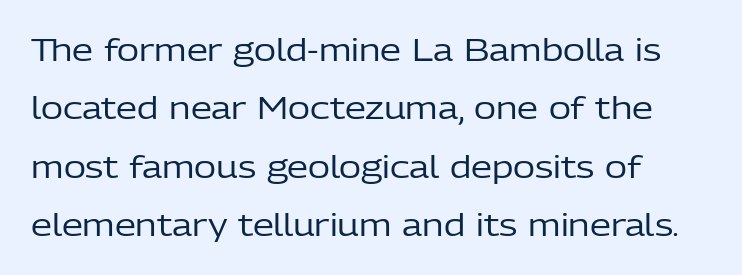
The image shows 30 px regular-weight sans-serif type, upright; set left-aligned, loose line spacing (1.95x), normal letter spacing, not underlined; low stroke contrast and a medium x-height.
